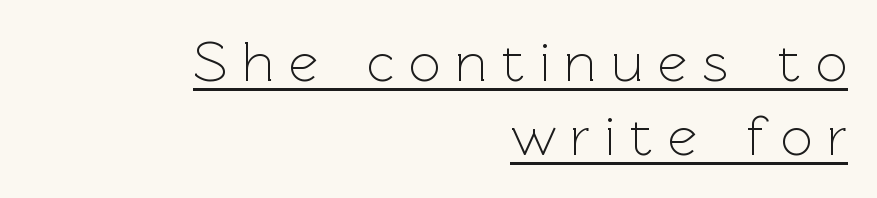
{"serif": "no", "italic": "no", "bold": "no", "weight": "light", "width": "normal", "x_height": "medium", "monospaced": "no", "underline": "yes", "align": "right", "line_spacing": "normal", "line_spacing_ratio": 1.29, "letter_spacing": "wide", "letter_spacing_em": 0.25, "glyph_px": 57}
